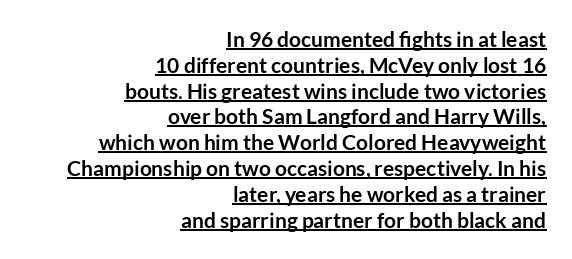
The image shows 21 px bold type, upright; set right-aligned, line spacing 1.23x, normal letter spacing, underlined.
